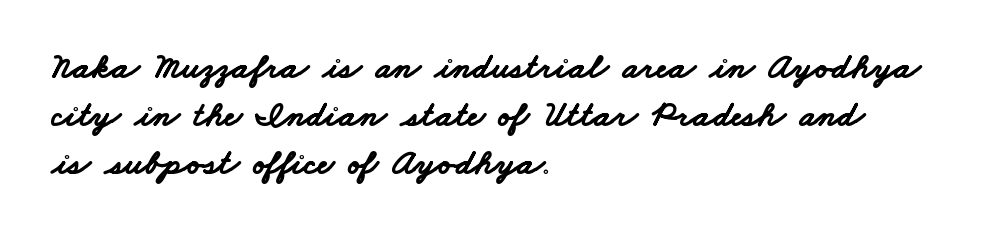
The image shows 36 px bold, wide sans-serif type; set left-aligned, normal line spacing (1.33x), normal letter spacing, not underlined; low stroke contrast and a small x-height.
